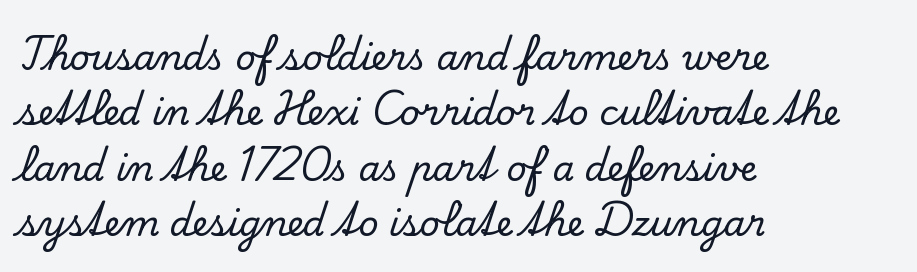
Typeset ragged right — the left edge is the straight one. Serifs: yes, visible at the terminals of the letterforms. Glyph-to-glyph distance matches everyday printed text. Note the varied advance widths — an 'i' is clearly narrower than an 'm'.
